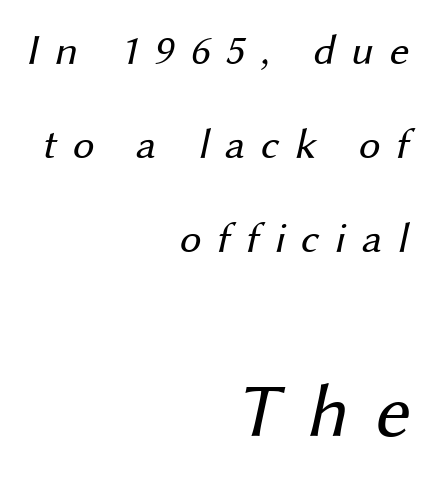
{"serif": "no", "bold": "no", "weight": "regular", "width": "normal", "stroke_contrast": "medium", "x_height": "medium", "monospaced": "no", "underline": "no", "align": "right", "line_spacing": "loose", "line_spacing_ratio": 2.19, "letter_spacing": "wide", "letter_spacing_em": 0.36, "larger_block": "second", "size_ratio": 1.77, "glyph_px": 76}
